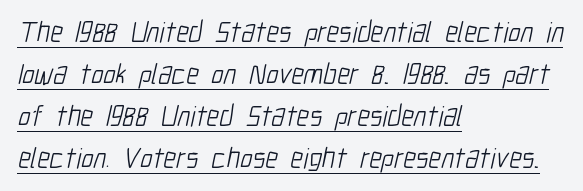
The image shows 29 px light, condensed sans-serif type; set left-aligned, normal line spacing (1.45x), normal letter spacing, underlined; low stroke contrast and a medium x-height.
